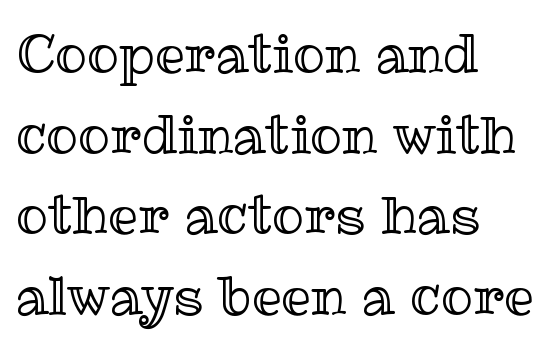
{"italic": "no", "width": "normal", "x_height": "medium", "monospaced": "no", "underline": "no", "align": "left", "line_spacing": "normal", "line_spacing_ratio": 1.52, "letter_spacing": "normal", "letter_spacing_em": 0.0, "glyph_px": 53}
